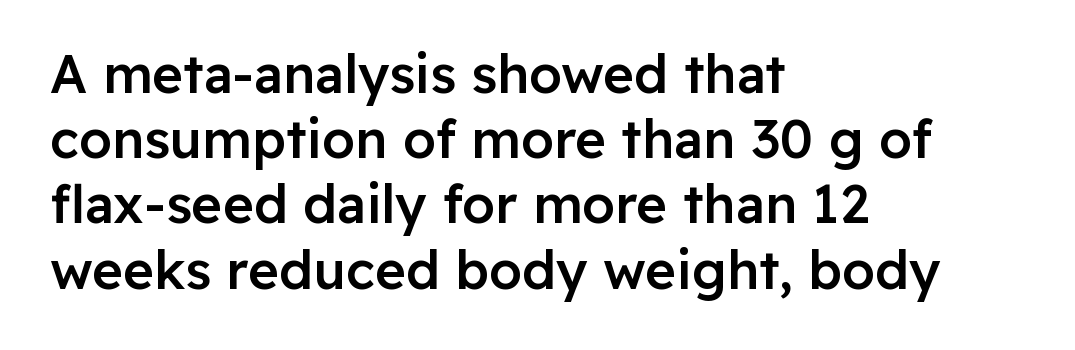
The image shows 53 px semibold sans-serif type, upright; set left-aligned, line spacing 1.23x, normal letter spacing, not underlined; low stroke contrast and a medium x-height.
